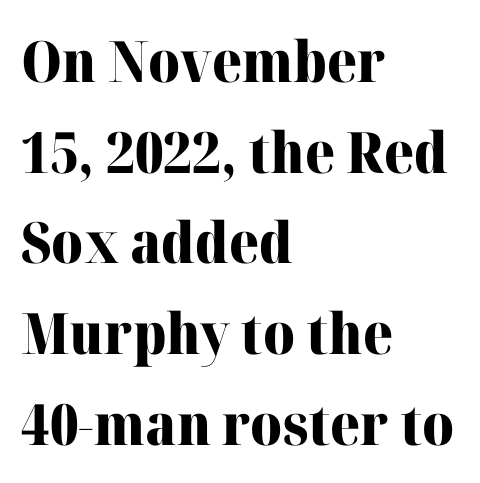
{"serif": "yes", "italic": "no", "bold": "yes", "weight": "heavy", "width": "normal", "stroke_contrast": "high", "x_height": "medium", "monospaced": "no", "underline": "no", "align": "left", "line_spacing": "normal", "line_spacing_ratio": 1.59, "letter_spacing": "normal", "letter_spacing_em": 0.0, "glyph_px": 57}
